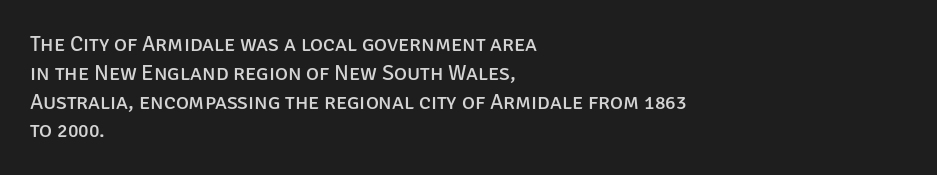
Q: Is the text bold? A: No.
Q: Is the text italic (slanted)? A: No, it is upright.
Q: Is the text underlined? A: No.
Q: How is the paragraph aligned? A: Left-aligned.
Q: Is the spacing between letters normal or unusually wide? A: Normal.
Q: Is the spacing between lines tight, normal or loose? A: Normal.
